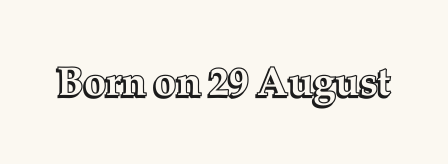
Q: Is the text italic (slanted)? A: No, it is upright.
Q: Is the text underlined? A: No.
Q: Is the spacing between letters normal or unusually wide? A: Normal.
Q: Width (condensed, normal, or wide)? A: Normal.
Q: x-height? A: Medium.
Q: Monospaced? A: No.
